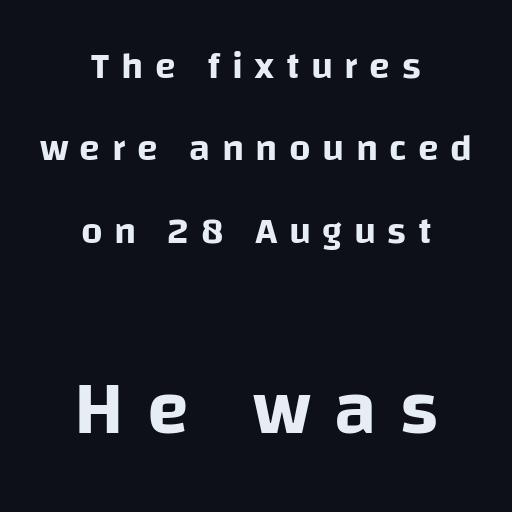
Short and long lines alike share a common midpoint. Clear beneath every line of the passage. The designer dialed line spacing up above the default. Ascenders rise straight up at ninety degrees.
